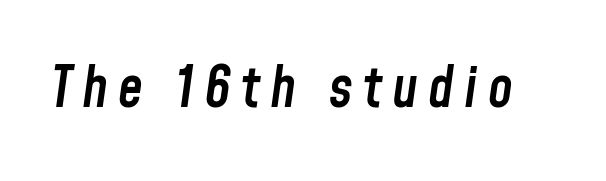
The image shows 56 px semibold, condensed type, italic (leaning right); set not underlined; low stroke contrast and a medium x-height.
